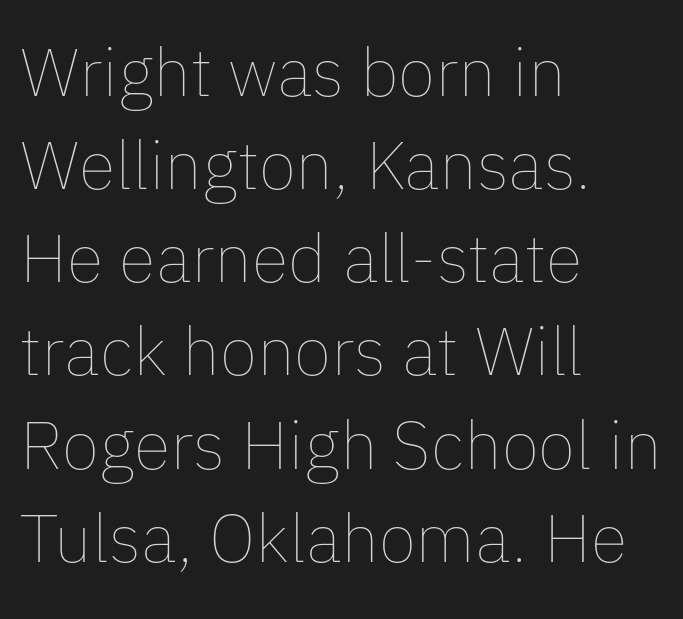
Q: Is the text bold? A: No.
Q: Is the text italic (slanted)? A: No, it is upright.
Q: Is the text underlined? A: No.
Q: How is the paragraph aligned? A: Left-aligned.
Q: Is the spacing between letters normal or unusually wide? A: Normal.
Q: Is the spacing between lines tight, normal or loose? A: Normal.
Q: Width (condensed, normal, or wide)? A: Normal.
Q: Stroke contrast? A: Low.
Q: x-height? A: Medium.
Q: Monospaced? A: No.
